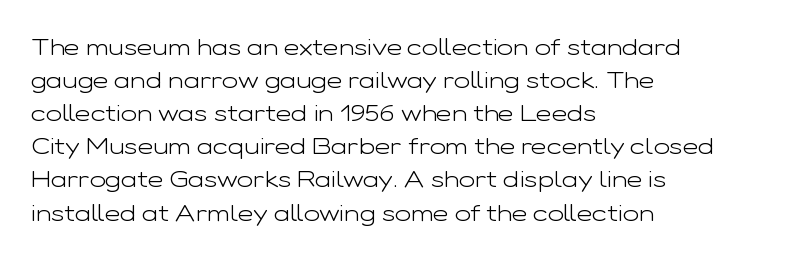
The image shows 24 px text type, upright; set left-aligned, normal line spacing (1.38x), normal letter spacing, not underlined.
